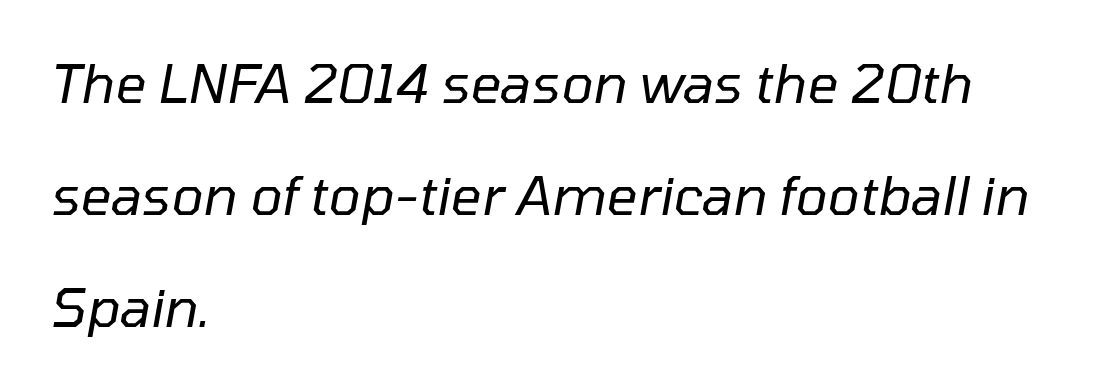
The image shows 54 px regular-weight type, italic (leaning right); set left-aligned, loose line spacing (2.07x), normal letter spacing, not underlined; low stroke contrast and a medium x-height.
